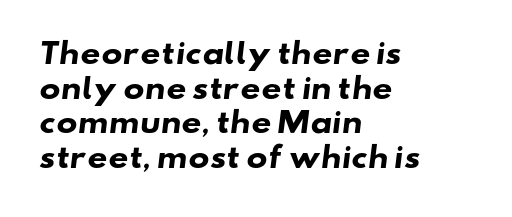
Any mark beneath the type? The region is blank. Is this a fixed-width face? No — the glyphs have proportional, varying widths. In CSS terms this would be text-align: left. What weight is shown? A full bold with thick strokes. Honestly, the letter spacing is just normal — you wouldn't notice it. The designer went with a sans here, leaving each stem footless.
